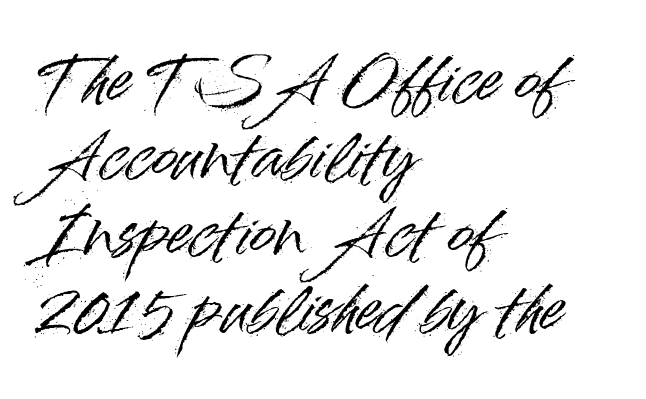
The image shows 62 px sans-serif type; set left-aligned, line spacing 1.23x, normal letter spacing, not underlined; high stroke contrast and a small x-height.
